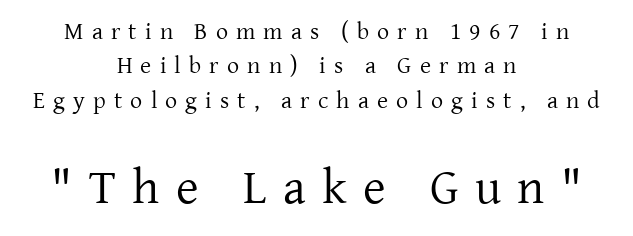
Check the space under the baseline: it is left empty. The lower block of text is set noticeably larger than the block above it. Substantial extra tracking has been applied to these lines. Unlike italic type, these characters show no tilt at all. A student would call this center alignment; a typographer would say set centered. Each letter keeps its own natural width here, so spacing adapts to shape.
